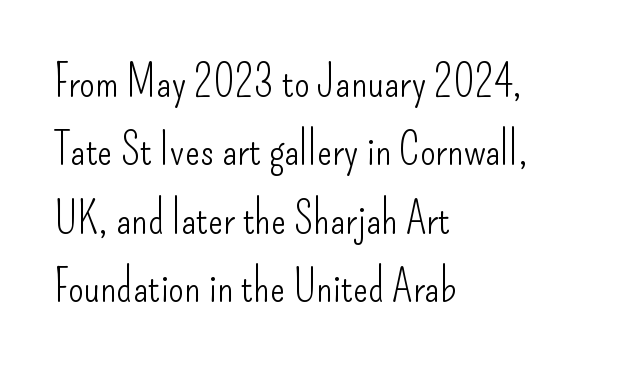
{"serif": "no", "italic": "no", "bold": "no", "weight": "light", "width": "condensed", "stroke_contrast": "low", "x_height": "small", "monospaced": "no", "underline": "no", "align": "left", "line_spacing": "normal", "line_spacing_ratio": 1.52, "letter_spacing": "normal", "letter_spacing_em": 0.0, "glyph_px": 45}
